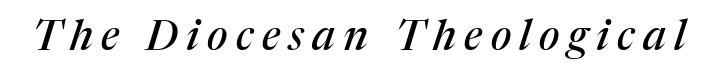
Q: Is the text italic (slanted)? A: Yes, it leans right by about 17 degrees.
Q: Is the typeface a serif or a sans-serif typeface? A: Serif.
Q: Is the text underlined? A: No.
Q: Is the spacing between letters normal or unusually wide? A: Unusually wide.
Q: Width (condensed, normal, or wide)? A: Normal.
Q: Stroke contrast? A: Medium.
Q: x-height? A: Medium.
Q: Monospaced? A: No.
